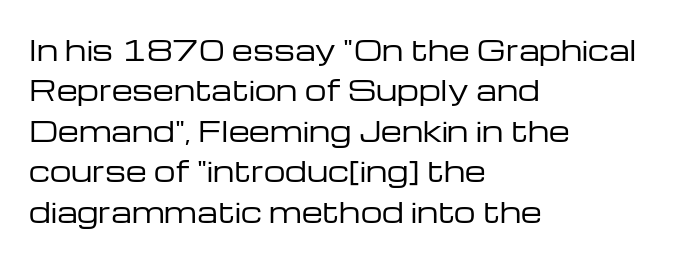
The passage shown stacks its lines at a standard gap. Students, note that the glyphs here touch the page at normal intervals. This reads as an unemphasized weight, regular at the heaviest. Typeset ragged right — the left edge is the straight one. No italicization has been applied; the sample stays upright.
